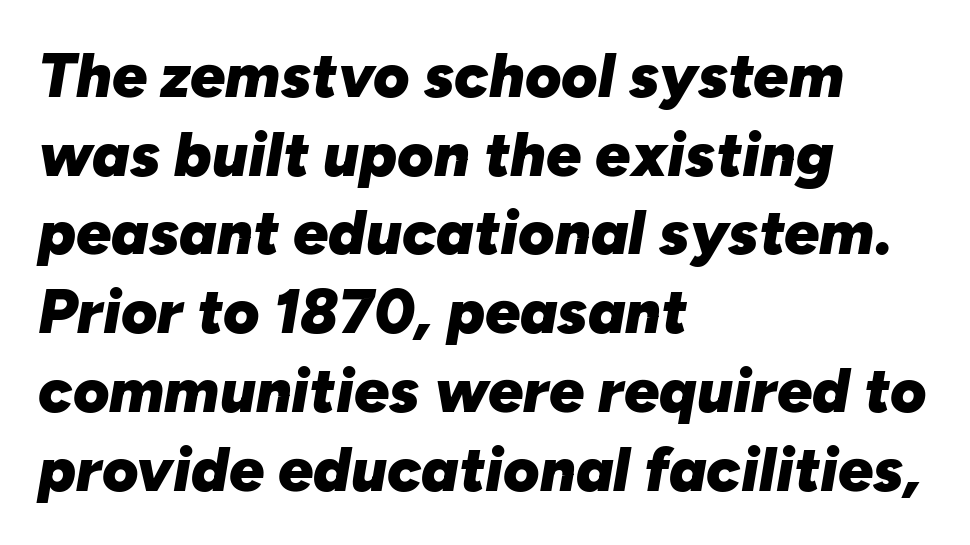
{"italic": "yes", "lean": "right", "slant_degrees": 10, "bold": "yes", "weight": "heavy", "width": "normal", "stroke_contrast": "low", "x_height": "medium", "monospaced": "no", "underline": "no", "align": "left", "line_spacing": "normal", "line_spacing_ratio": 1.27, "letter_spacing": "normal", "letter_spacing_em": 0.0, "glyph_px": 62}
